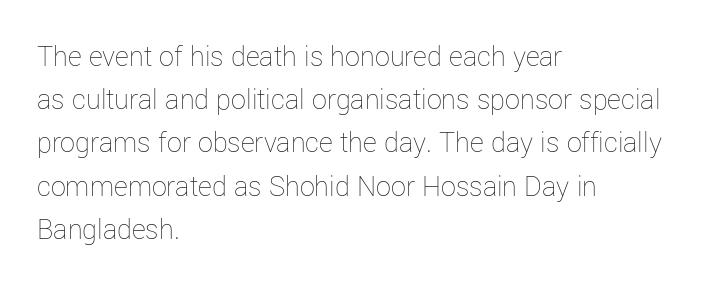
Q: Is the text bold? A: No.
Q: Is the text italic (slanted)? A: No, it is upright.
Q: Is the text underlined? A: No.
Q: How is the paragraph aligned? A: Left-aligned.
Q: Is the spacing between letters normal or unusually wide? A: Normal.
Q: Is the spacing between lines tight, normal or loose? A: Normal.
Q: Width (condensed, normal, or wide)? A: Normal.
Q: Stroke contrast? A: Low.
Q: x-height? A: Medium.
Q: Monospaced? A: No.
